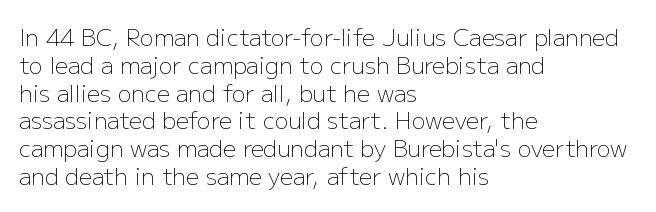
{"italic": "no", "bold": "no", "underline": "no", "align": "left", "line_spacing_ratio": 1.21, "letter_spacing": "normal", "letter_spacing_em": 0.0, "glyph_px": 23}
